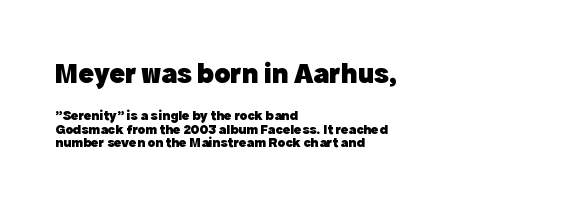
Q: Is the text bold? A: Yes.
Q: Is the text italic (slanted)? A: No, it is upright.
Q: Is the typeface a serif or a sans-serif typeface? A: Sans-serif.
Q: Is the text underlined? A: No.
Q: How is the paragraph aligned? A: Left-aligned.
Q: Is the spacing between letters normal or unusually wide? A: Normal.
Q: Is the spacing between lines tight, normal or loose? A: Tight.
Q: Which block of text is set in a larger size, the first (top) or the second (bottom)? A: The first (top) one.
Q: Width (condensed, normal, or wide)? A: Normal.
Q: x-height? A: Medium.
Q: Monospaced? A: No.
